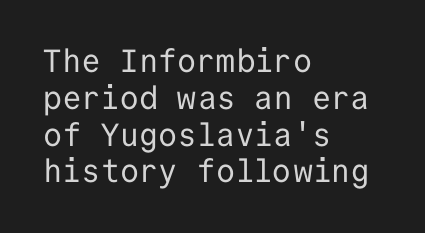
The image shows 32 px regular-weight sans-serif type, upright, monospaced; set left-aligned, tight line spacing (1.15x), normal letter spacing, not underlined; low stroke contrast and a medium x-height.
